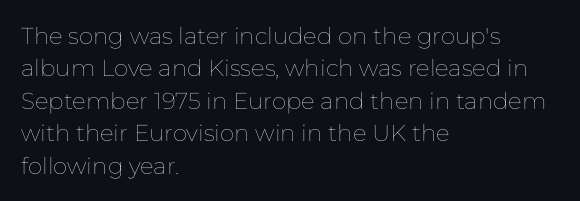
The tracking reads as untouched default to a designer's eye. Layout note: lines flush left. Students, observe: this is what conventionally led text looks like. Underline: absent.
